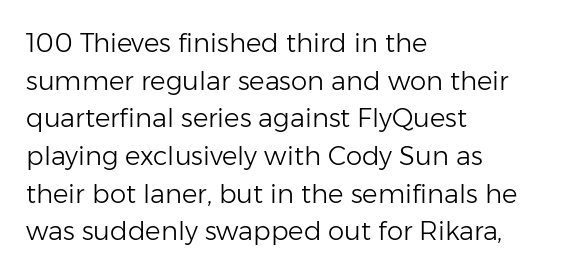
{"italic": "no", "bold": "no", "underline": "no", "align": "left", "line_spacing": "normal", "line_spacing_ratio": 1.45, "letter_spacing": "normal", "letter_spacing_em": 0.0, "glyph_px": 26}
